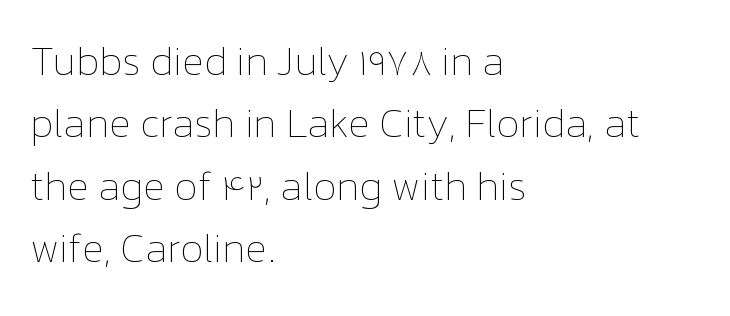
The image shows 40 px thin type, upright; set left-aligned, normal line spacing (1.56x), normal letter spacing, not underlined; low stroke contrast and a medium x-height.
